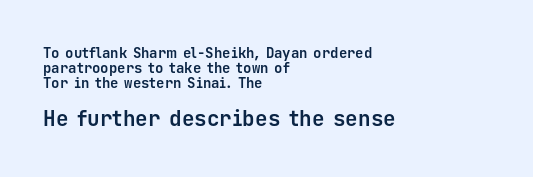
The image shows 21 px bold type, upright; set left-aligned, tight line spacing (1.06x), normal letter spacing, not underlined; the second (bottom) block is 1.5x larger.
